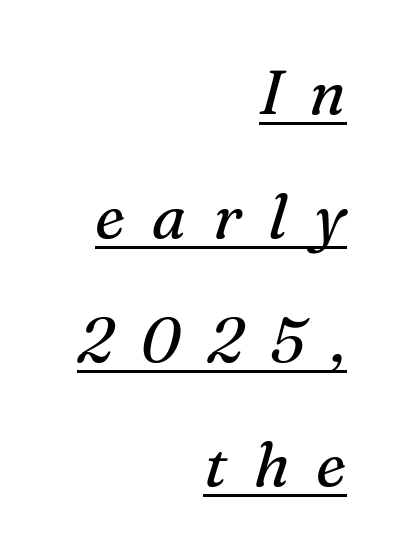
The image shows 62 px regular-weight serif type, italic (leaning right); set right-aligned, loose line spacing (2.0x), unusually wide letter spacing (+0.43 em), underlined; medium stroke contrast and a medium x-height.
